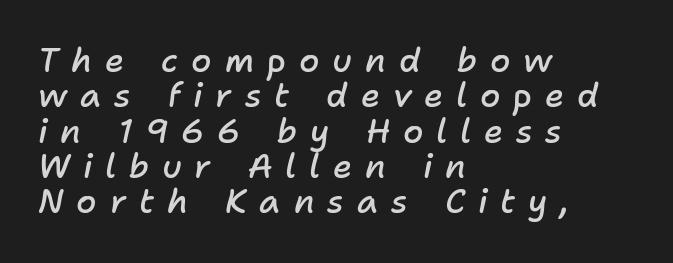
{"italic": "yes", "lean": "right", "slant_degrees": 11, "bold": "semi", "weight": "semibold", "width": "normal", "stroke_contrast": "low", "x_height": "medium", "monospaced": "no", "underline": "no", "align": "left", "line_spacing": "tight", "line_spacing_ratio": 1.07, "letter_spacing": "wide", "letter_spacing_em": 0.39, "glyph_px": 33}
